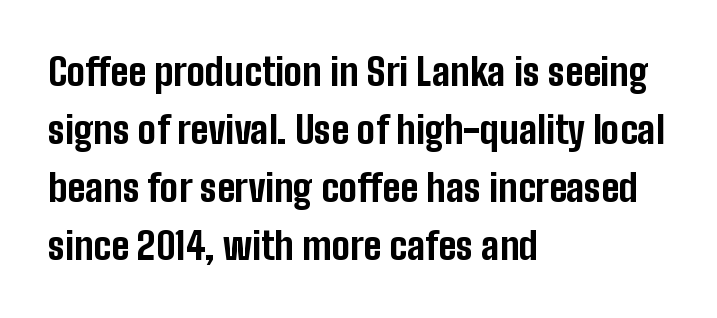
Q: Is the text bold? A: Yes.
Q: Is the text italic (slanted)? A: No, it is upright.
Q: Is the typeface a serif or a sans-serif typeface? A: Sans-serif.
Q: Is the text underlined? A: No.
Q: How is the paragraph aligned? A: Left-aligned.
Q: Is the spacing between letters normal or unusually wide? A: Normal.
Q: Is the spacing between lines tight, normal or loose? A: Normal.
Q: Width (condensed, normal, or wide)? A: Condensed.
Q: Stroke contrast? A: Low.
Q: x-height? A: Medium.
Q: Monospaced? A: No.
